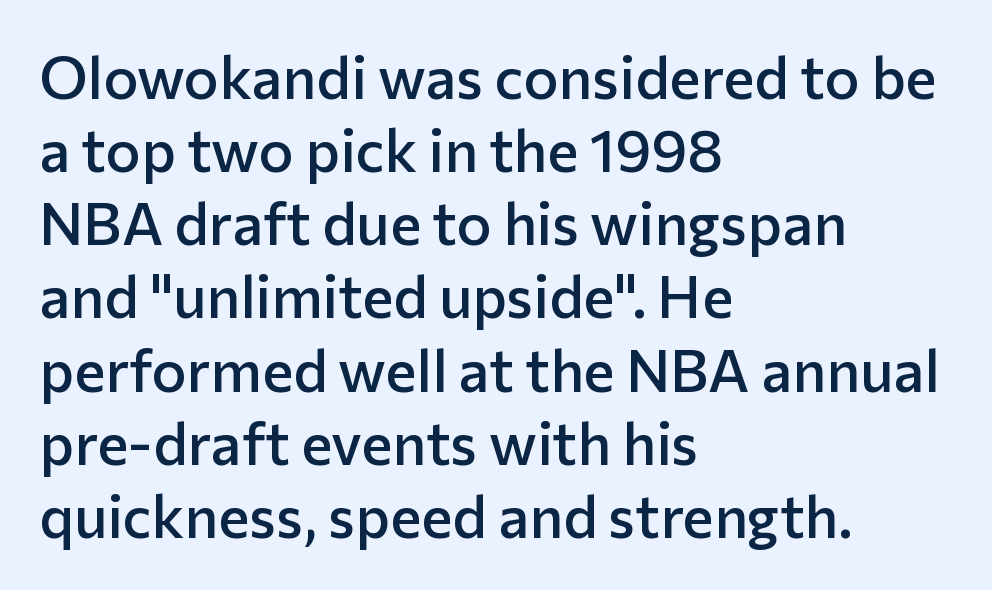
{"serif": "no", "italic": "no", "bold": "semi", "weight": "semibold", "width": "normal", "stroke_contrast": "low", "x_height": "medium", "monospaced": "no", "underline": "no", "align": "left", "line_spacing_ratio": 1.24, "letter_spacing": "normal", "letter_spacing_em": 0.0, "glyph_px": 59}
